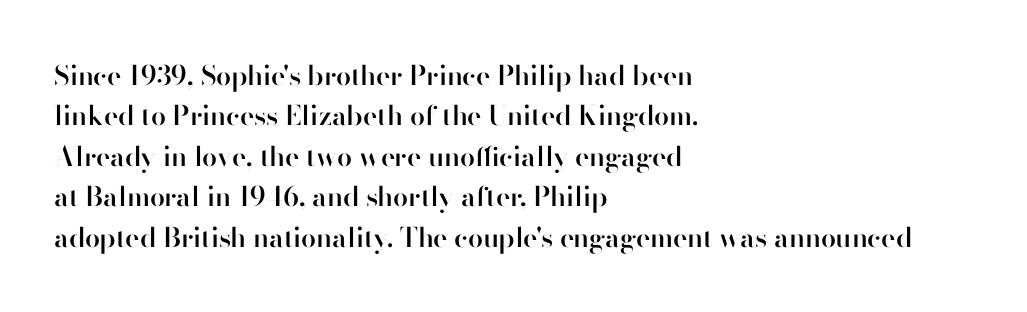
The image shows 27 px text type, upright; set left-aligned, normal line spacing (1.5x), normal letter spacing, not underlined.
